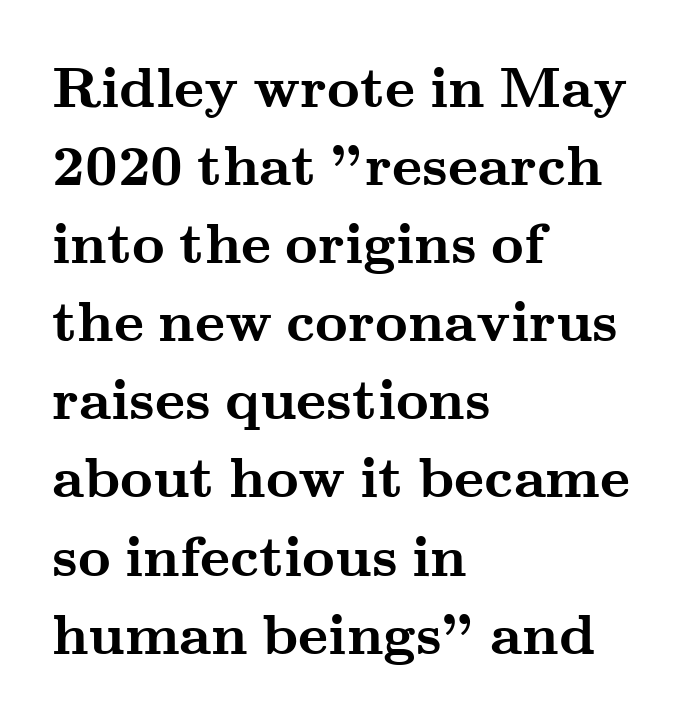
The image shows 57 px semibold, wide serif type, upright; set left-aligned, normal line spacing (1.37x), normal letter spacing, not underlined; medium stroke contrast and a small x-height.
